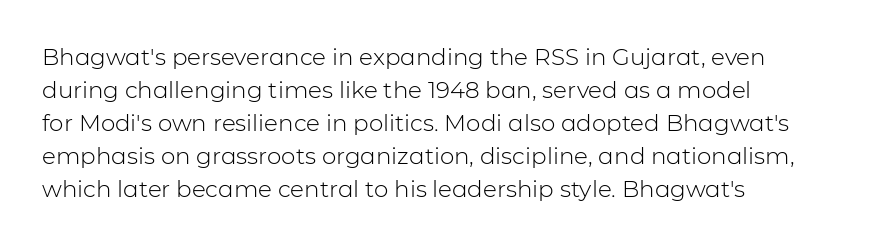
Honestly, the row spacing looks completely unremarkable. Caption: face not bold, strokes unweighted. Posture: vertical. This rendering features lettering with no underline. The setting favours the left margin, as ordinary paragraphs usually do.
